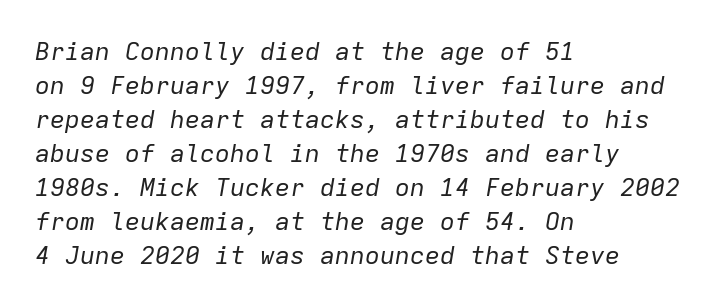
{"italic": "yes", "lean": "right", "slant_degrees": 9, "bold": "no", "underline": "no", "align": "left", "line_spacing": "normal", "line_spacing_ratio": 1.36, "letter_spacing": "normal", "letter_spacing_em": 0.0, "glyph_px": 25}
